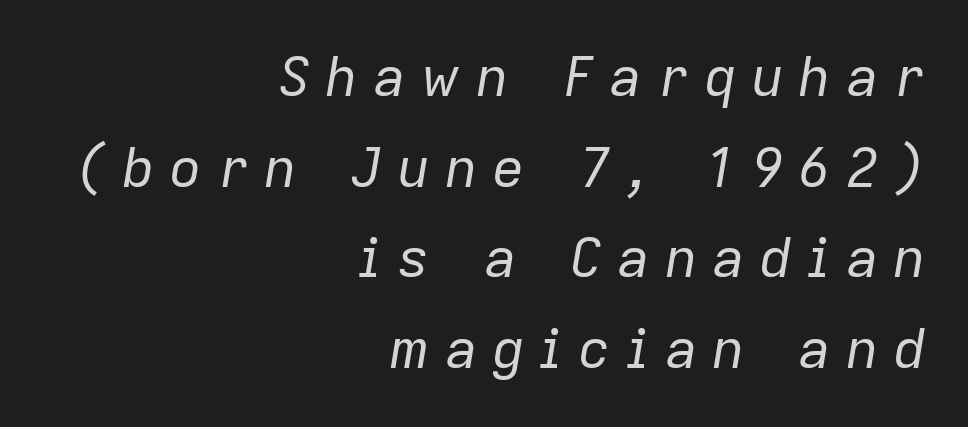
Would a proofreader flag this as italicized? Yes. The space beneath each line is pristine and unruled. Compared with typical paragraphs, the rows here are spaced about the same. One-word summary of the alignment: right. Spacing verdict: proportional, widths tailored to each character. Someone cranked the tracking dial way up on this one.
